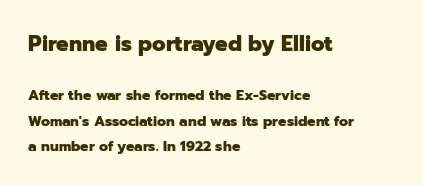
The image shows 21 px bold type, upright; set left-aligned, line spacing 1.85x, normal letter spacing, not underlined; the first (top) block is 1.5x larger.
